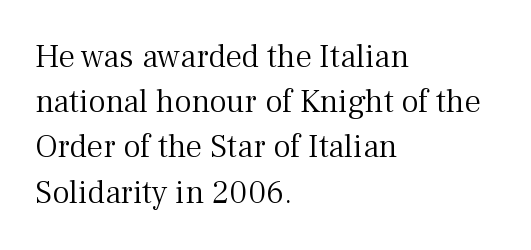
Q: Is the text bold? A: No.
Q: Is the text italic (slanted)? A: No, it is upright.
Q: Is the typeface a serif or a sans-serif typeface? A: Serif.
Q: Is the text underlined? A: No.
Q: How is the paragraph aligned? A: Left-aligned.
Q: Is the spacing between letters normal or unusually wide? A: Normal.
Q: Is the spacing between lines tight, normal or loose? A: Normal.
Q: Width (condensed, normal, or wide)? A: Normal.
Q: Stroke contrast? A: Medium.
Q: x-height? A: Medium.
Q: Monospaced? A: No.
